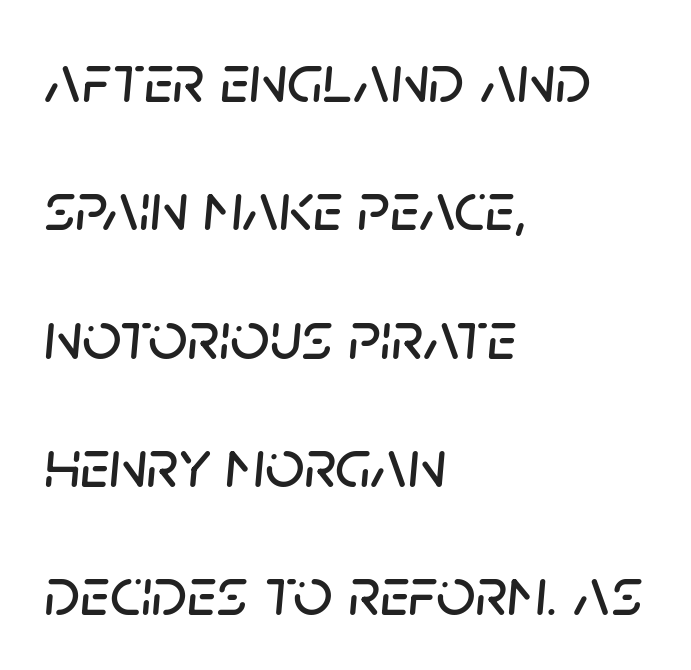
{"italic": "yes", "lean": "right", "slant_degrees": 5, "width": "normal", "stroke_contrast": "low", "x_height": "large", "monospaced": "no", "underline": "no", "align": "left", "line_spacing_ratio": 1.86, "letter_spacing": "normal", "letter_spacing_em": 0.0, "glyph_px": 69}
